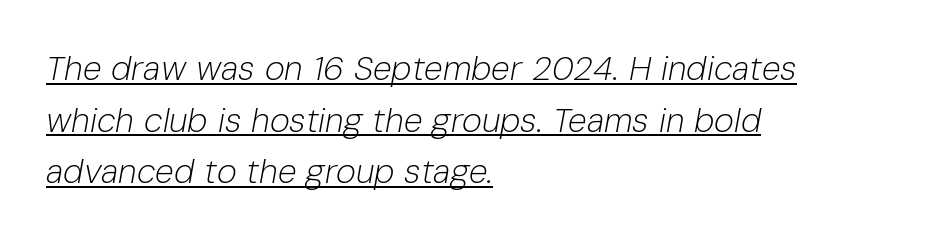
You could not count columns in this text — the font is proportionally spaced. Heaviness? Minimal to ordinary, like unemphasized prose. In terms of letterspacing, this is plain default setting. The text block is weighted toward the left margin, trailing off unevenly rightward. Regular leading.
